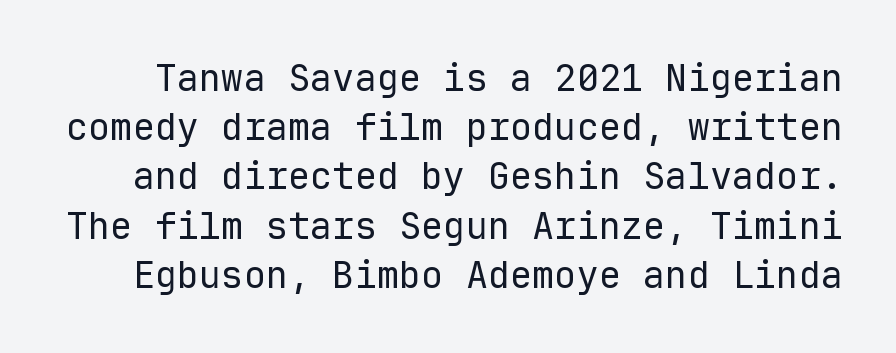
The image shows 37 px regular-weight sans-serif type, upright, monospaced; set normal line spacing (1.33x), normal letter spacing, not underlined; low stroke contrast and a medium x-height.
